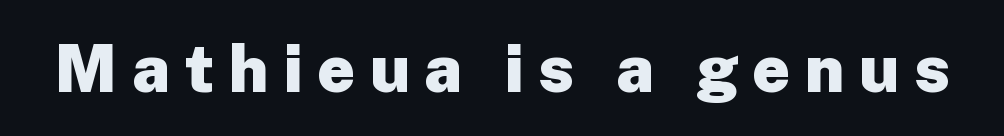
{"serif": "no", "italic": "no", "bold": "yes", "weight": "heavy", "width": "normal", "stroke_contrast": "low", "x_height": "medium", "monospaced": "no", "underline": "no", "letter_spacing": "wide", "letter_spacing_em": 0.22, "glyph_px": 66}
